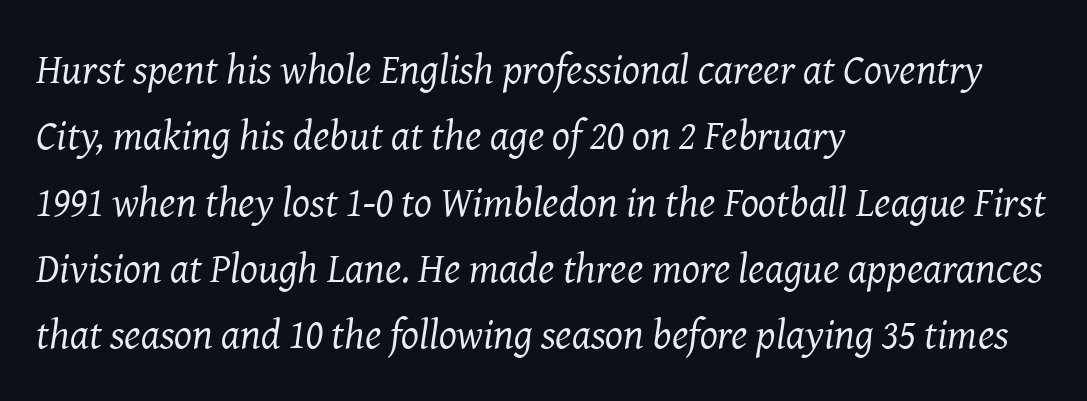
Q: Is the text bold? A: No.
Q: Is the text italic (slanted)? A: Yes, it leans right by about 8 degrees.
Q: Is the typeface a serif or a sans-serif typeface? A: Serif.
Q: Is the text underlined? A: No.
Q: How is the paragraph aligned? A: Left-aligned.
Q: Is the spacing between letters normal or unusually wide? A: Normal.
Q: Is the spacing between lines tight, normal or loose? A: Normal.
Q: Width (condensed, normal, or wide)? A: Normal.
Q: Stroke contrast? A: Medium.
Q: x-height? A: Medium.
Q: Monospaced? A: No.
